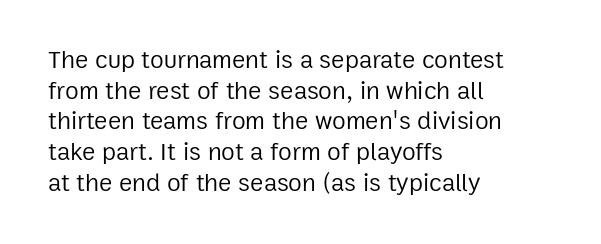
The letters look calm and open, with moderate or lighter stems. Descenders are the only things crossing below the line. Left-aligned paragraph, ragged on the right. Short note: letters normally spaced.
